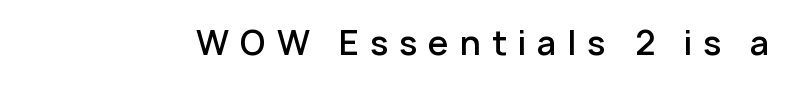
{"serif": "no", "italic": "no", "bold": "semi", "weight": "semibold", "width": "normal", "stroke_contrast": "low", "x_height": "medium", "monospaced": "no", "underline": "no", "letter_spacing": "wide", "letter_spacing_em": 0.33, "glyph_px": 33}
